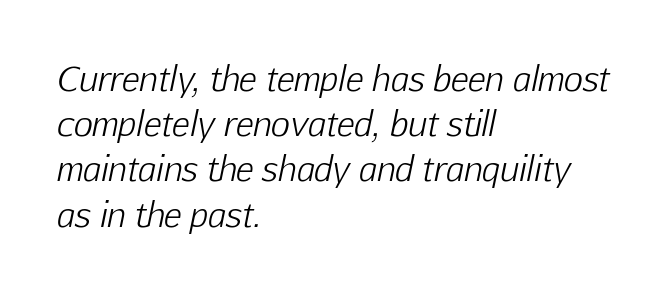
{"italic": "yes", "lean": "right", "slant_degrees": 12, "bold": "no", "weight": "light", "width": "normal", "stroke_contrast": "low", "x_height": "medium", "monospaced": "no", "underline": "no", "align": "left", "line_spacing": "normal", "line_spacing_ratio": 1.37, "letter_spacing": "normal", "letter_spacing_em": 0.0, "glyph_px": 33}
